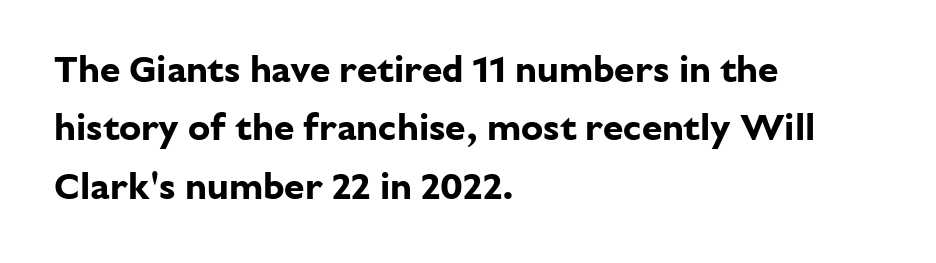
The image shows 37 px bold sans-serif type, upright; set left-aligned, normal line spacing (1.58x), normal letter spacing, not underlined; low stroke contrast and a medium x-height.
